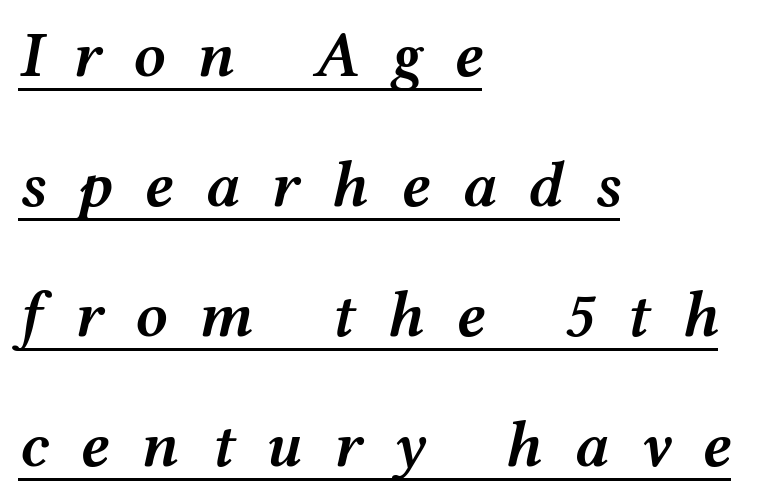
{"italic": "yes", "lean": "right", "slant_degrees": 12, "bold": "semi", "weight": "semibold", "width": "wide", "stroke_contrast": "medium", "x_height": "medium", "monospaced": "no", "underline": "yes", "align": "left", "line_spacing": "loose", "line_spacing_ratio": 2.03, "letter_spacing": "wide", "letter_spacing_em": 0.49, "glyph_px": 64}
